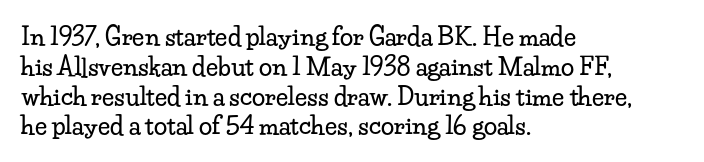
{"italic": "no", "underline": "no", "align": "left", "line_spacing_ratio": 1.24, "letter_spacing": "normal", "letter_spacing_em": 0.0, "glyph_px": 24}
